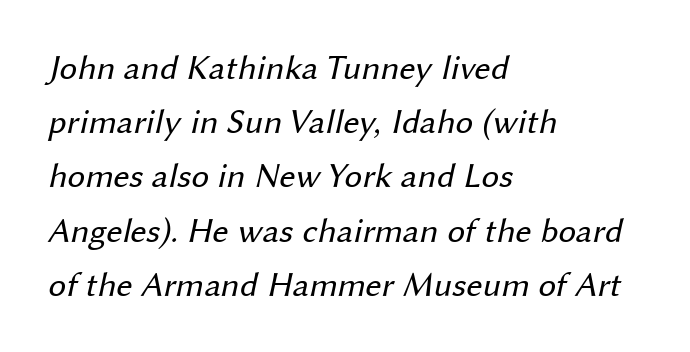
Q: Is the text bold? A: No.
Q: Is the typeface a serif or a sans-serif typeface? A: Sans-serif.
Q: Is the text underlined? A: No.
Q: How is the paragraph aligned? A: Left-aligned.
Q: Is the spacing between letters normal or unusually wide? A: Normal.
Q: Is the spacing between lines tight, normal or loose? A: Normal.
Q: Width (condensed, normal, or wide)? A: Normal.
Q: Stroke contrast? A: Medium.
Q: x-height? A: Medium.
Q: Monospaced? A: No.
